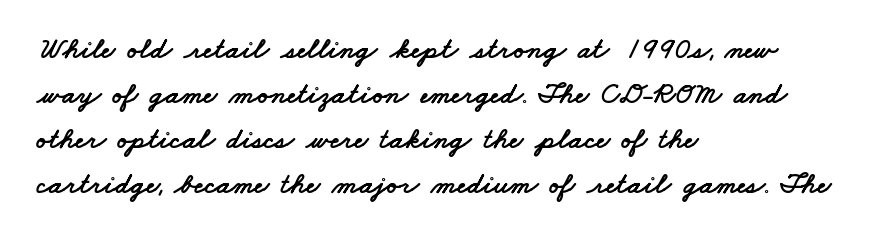
Q: Is the typeface a serif or a sans-serif typeface? A: Sans-serif.
Q: Is the text underlined? A: No.
Q: How is the paragraph aligned? A: Left-aligned.
Q: Is the spacing between letters normal or unusually wide? A: Normal.
Q: Is the spacing between lines tight, normal or loose? A: Normal.
Q: Width (condensed, normal, or wide)? A: Wide.
Q: Stroke contrast? A: Low.
Q: x-height? A: Small.
Q: Monospaced? A: No.
